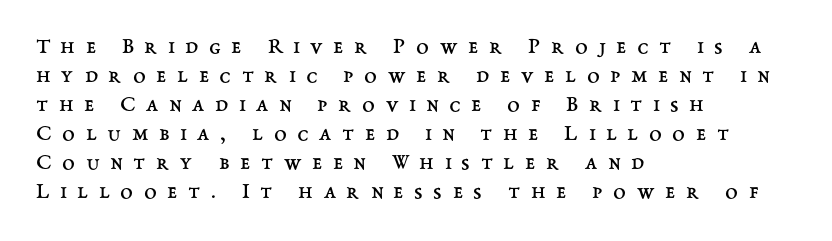
The baseline area is clear. Upright lettering throughout. The space between consecutive lines is moderate. Look at the tracking — it's clearly loosened, letters drifting apart. The letterforms sit at book weight or below. Is the block centered? No — it sits flush against the left margin.
